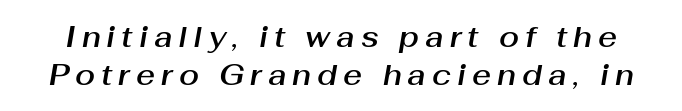
Q: Is the text italic (slanted)? A: Yes, it leans right by about 10 degrees.
Q: Is the text underlined? A: No.
Q: Is the spacing between letters normal or unusually wide? A: Unusually wide.
Q: Is the spacing between lines tight, normal or loose? A: Normal.
Q: Width (condensed, normal, or wide)? A: Normal.
Q: Stroke contrast? A: Medium.
Q: x-height? A: Medium.
Q: Monospaced? A: No.
